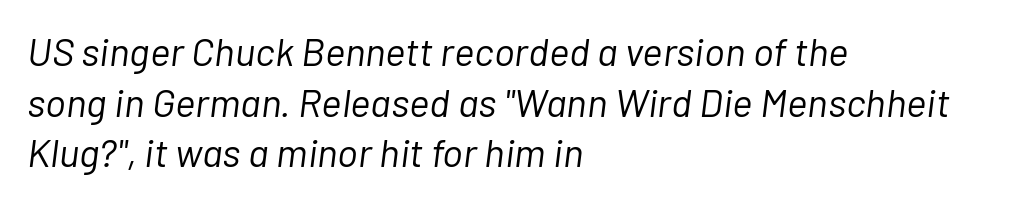
The letters advance in unequal steps, a hallmark of proportional type. Inter-character spacing is left at the font's built-in metrics. The lettering tilts uniformly, giving the passage an italic look. The text block is weighted toward the left margin, trailing off unevenly rightward.
